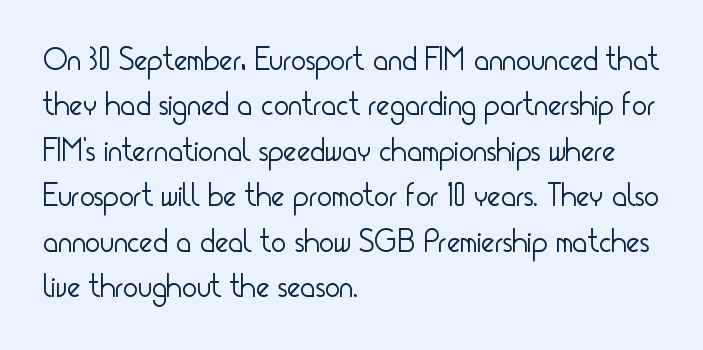
Q: Is the text bold? A: No.
Q: Is the text italic (slanted)? A: No, it is upright.
Q: Is the typeface a serif or a sans-serif typeface? A: Sans-serif.
Q: Is the text underlined? A: No.
Q: How is the paragraph aligned? A: Left-aligned.
Q: Is the spacing between letters normal or unusually wide? A: Normal.
Q: Is the spacing between lines tight, normal or loose? A: Normal.
Q: Width (condensed, normal, or wide)? A: Condensed.
Q: Stroke contrast? A: Low.
Q: x-height? A: Small.
Q: Monospaced? A: No.
